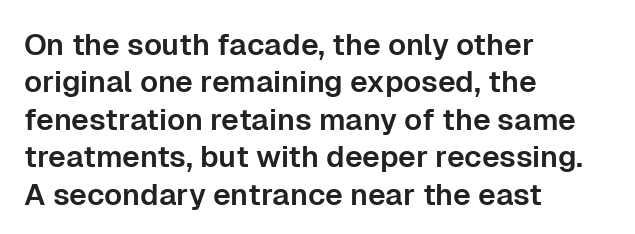
{"serif": "no", "italic": "no", "width": "normal", "stroke_contrast": "low", "x_height": "medium", "monospaced": "no", "underline": "no", "align": "left", "line_spacing": "normal", "line_spacing_ratio": 1.25, "letter_spacing": "normal", "letter_spacing_em": 0.0, "glyph_px": 30}
